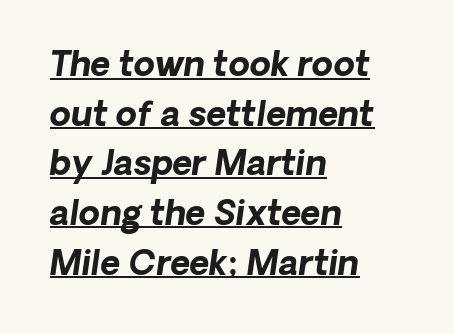
Style check: oblique. This rendering features underlined lettering. Notice how descenders clear the ascenders below comfortably — that's standard leading. Looks like regular typesetting: each glyph gets only the width it needs. These lines stack with their left ends in a neat column.
